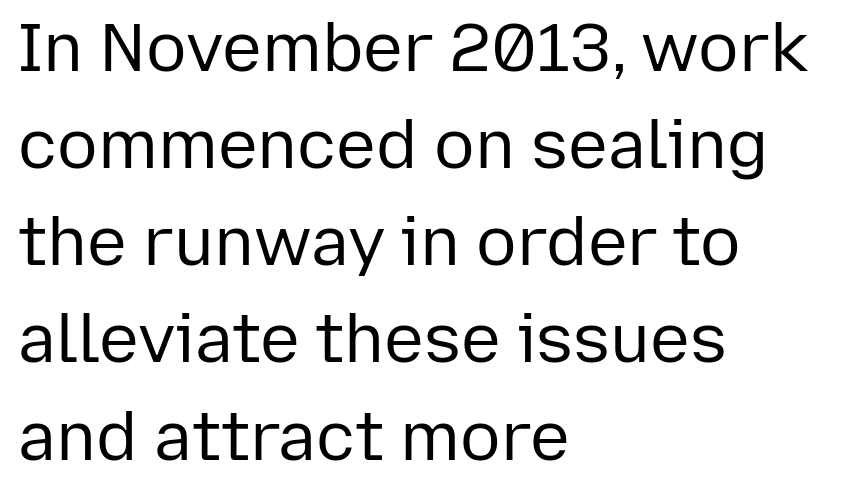
Q: Is the text bold? A: No.
Q: Is the text italic (slanted)? A: No, it is upright.
Q: Is the typeface a serif or a sans-serif typeface? A: Sans-serif.
Q: Is the text underlined? A: No.
Q: How is the paragraph aligned? A: Left-aligned.
Q: Is the spacing between letters normal or unusually wide? A: Normal.
Q: Is the spacing between lines tight, normal or loose? A: Normal.
Q: Width (condensed, normal, or wide)? A: Normal.
Q: Stroke contrast? A: Low.
Q: x-height? A: Medium.
Q: Monospaced? A: No.
